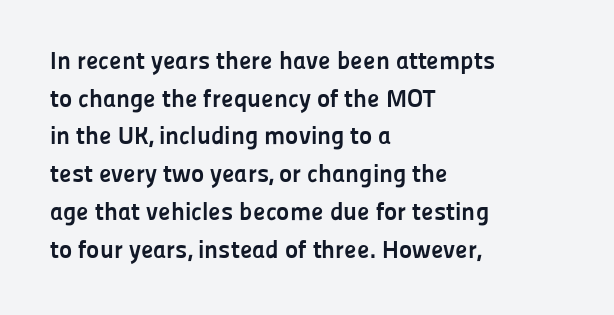
{"italic": "no", "bold": "yes", "underline": "no", "align": "left", "line_spacing": "normal", "line_spacing_ratio": 1.51, "letter_spacing": "normal", "letter_spacing_em": 0.0, "glyph_px": 25}
